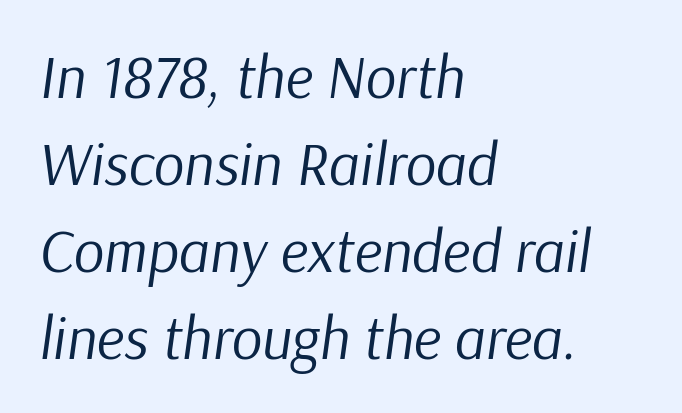
The typesetter chose a ragged-right arrangement here. What stands out about the letter spacing? Nothing — it is the standard amount. Ink coverage per letter is moderate at most. The zone under the glyphs is completely vacant. Regular leading.
